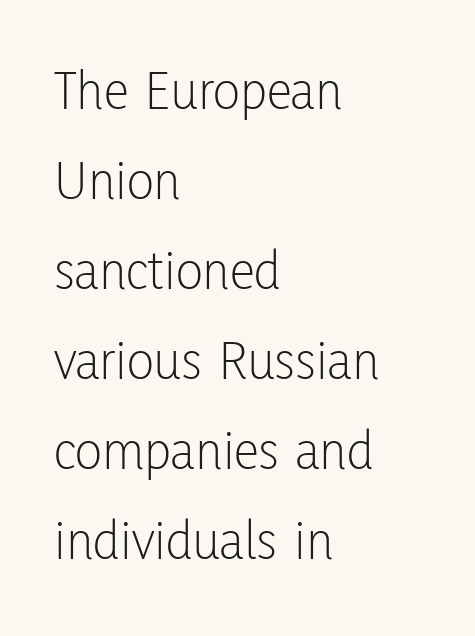
{"serif": "no", "italic": "no", "bold": "no", "weight": "light", "width": "condensed", "stroke_contrast": "low", "x_height": "medium", "monospaced": "no", "underline": "no", "align": "left", "line_spacing": "normal", "line_spacing_ratio": 1.58, "letter_spacing": "normal", "letter_spacing_em": 0.0, "glyph_px": 57}
